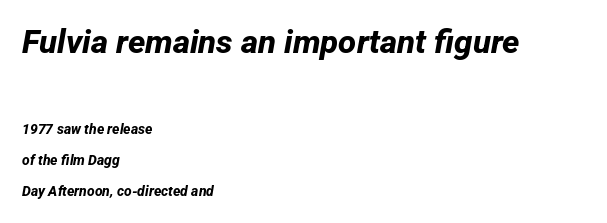
Q: Is the text bold? A: Yes.
Q: Is the typeface a serif or a sans-serif typeface? A: Sans-serif.
Q: Is the text underlined? A: No.
Q: How is the paragraph aligned? A: Left-aligned.
Q: Is the spacing between letters normal or unusually wide? A: Normal.
Q: Is the spacing between lines tight, normal or loose? A: Loose.
Q: Which block of text is set in a larger size, the first (top) or the second (bottom)? A: The first (top) one.
Q: Width (condensed, normal, or wide)? A: Normal.
Q: Stroke contrast? A: Low.
Q: x-height? A: Medium.
Q: Monospaced? A: No.
